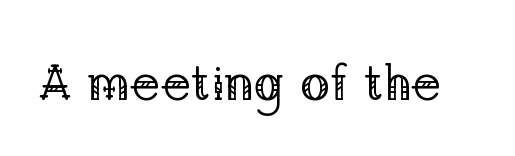
Classification — serif. You can tell it's not italic because the verticals are truly vertical. The letters advance in unequal steps, a hallmark of proportional type. Summary of weight: not heavy and not bold. Rule under the text: the space is simply empty. A typesetter would call this zero additional tracking.
